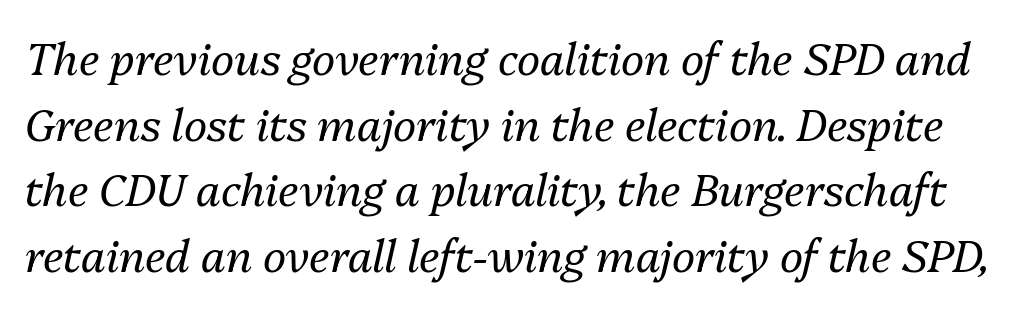
{"italic": "yes", "lean": "right", "slant_degrees": 13, "bold": "no", "weight": "regular", "width": "normal", "stroke_contrast": "medium", "x_height": "medium", "monospaced": "no", "underline": "no", "line_spacing": "normal", "line_spacing_ratio": 1.49, "letter_spacing": "normal", "letter_spacing_em": 0.0, "glyph_px": 44}
